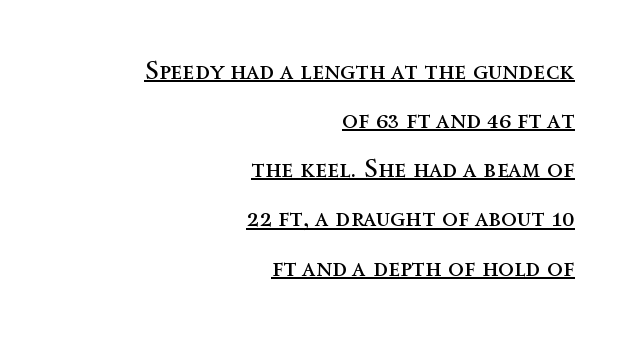
The image shows 26 px text type, upright; set right-aligned, line spacing 1.89x, normal letter spacing, underlined.
